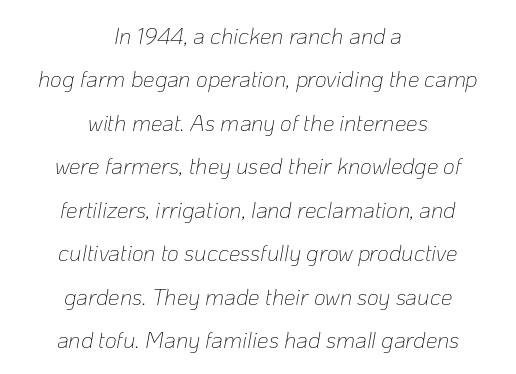
The image shows 23 px text type, italic (leaning right); set centered, line spacing 1.89x, normal letter spacing, not underlined.
